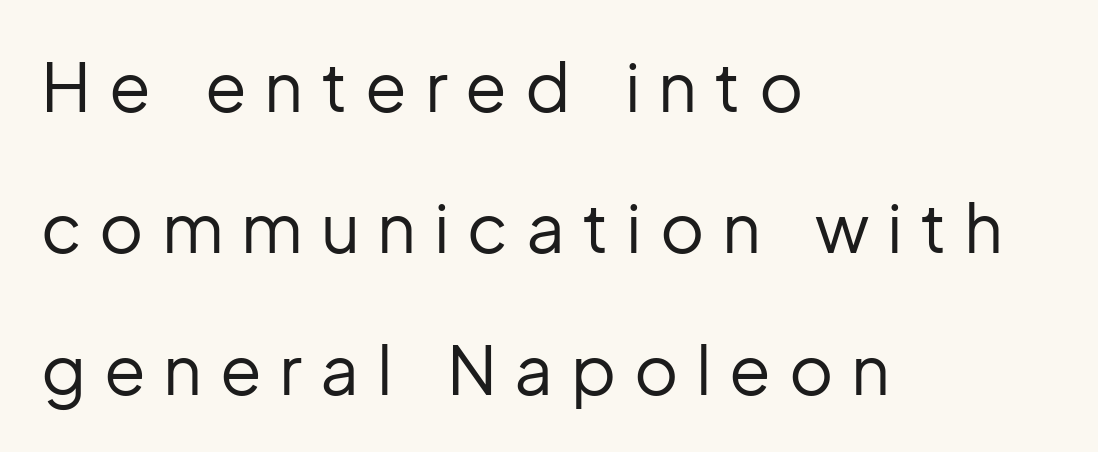
The image shows 68 px regular-weight sans-serif type, upright; set left-aligned, loose line spacing (2.08x), unusually wide letter spacing (+0.26 em), not underlined; low stroke contrast and a medium x-height.
